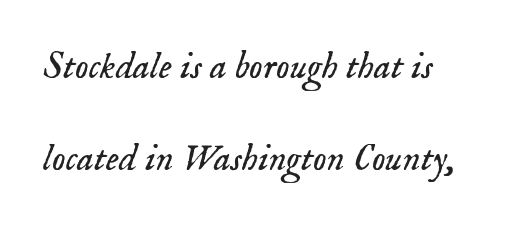
{"serif": "yes", "italic": "yes", "lean": "right", "slant_degrees": 18, "bold": "no", "weight": "light", "width": "normal", "stroke_contrast": "low", "x_height": "small", "monospaced": "no", "underline": "no", "line_spacing": "loose", "line_spacing_ratio": 2.42, "letter_spacing": "normal", "letter_spacing_em": 0.0, "glyph_px": 38}
